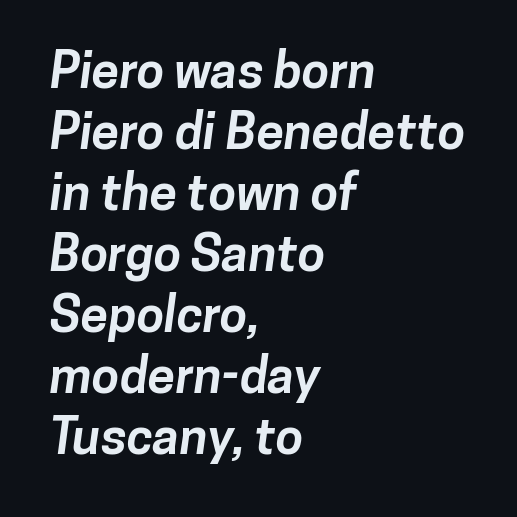
The image shows 50 px bold sans-serif type; set left-aligned, line spacing 1.22x, normal letter spacing, not underlined; low stroke contrast and a medium x-height.
